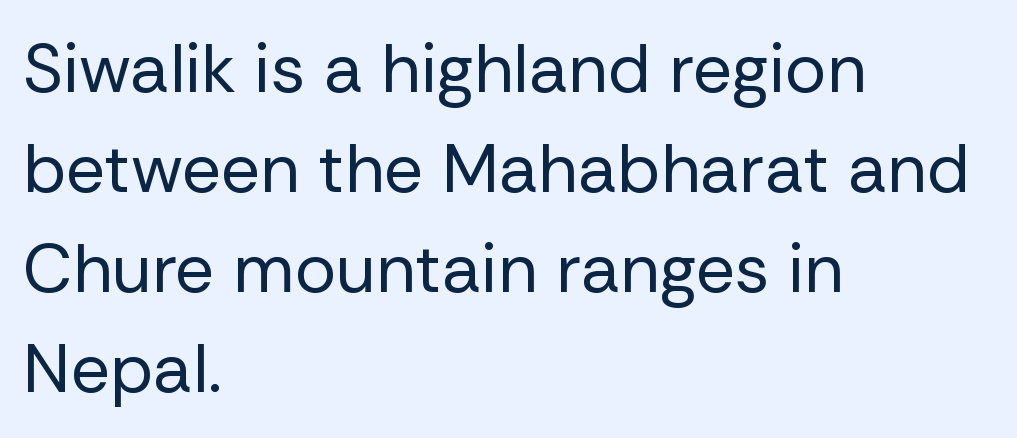
Q: Is the text bold? A: No.
Q: Is the text italic (slanted)? A: No, it is upright.
Q: Is the typeface a serif or a sans-serif typeface? A: Sans-serif.
Q: Is the text underlined? A: No.
Q: How is the paragraph aligned? A: Left-aligned.
Q: Is the spacing between letters normal or unusually wide? A: Normal.
Q: Is the spacing between lines tight, normal or loose? A: Normal.
Q: Width (condensed, normal, or wide)? A: Normal.
Q: Stroke contrast? A: Low.
Q: x-height? A: Medium.
Q: Monospaced? A: No.
